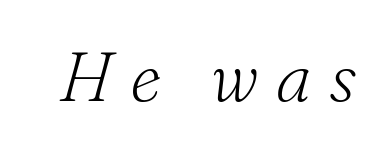
The image shows 70 px light serif type, italic (leaning right); set unusually wide letter spacing (+0.25 em), not underlined; medium stroke contrast and a small x-height.
